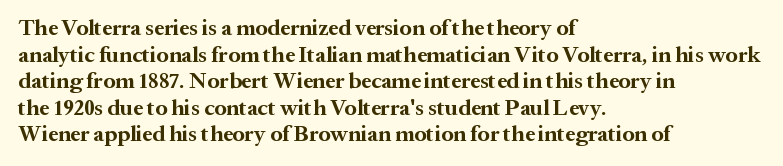
Which margin do the lines hug? The left one — the right edge is uneven. Weight check: bold — yes, fully. Tracking here is standard; glyphs follow each other at the usual distance. Unlike italic type, these characters show no tilt at all. Just letters on the line, the space beneath them empty.
